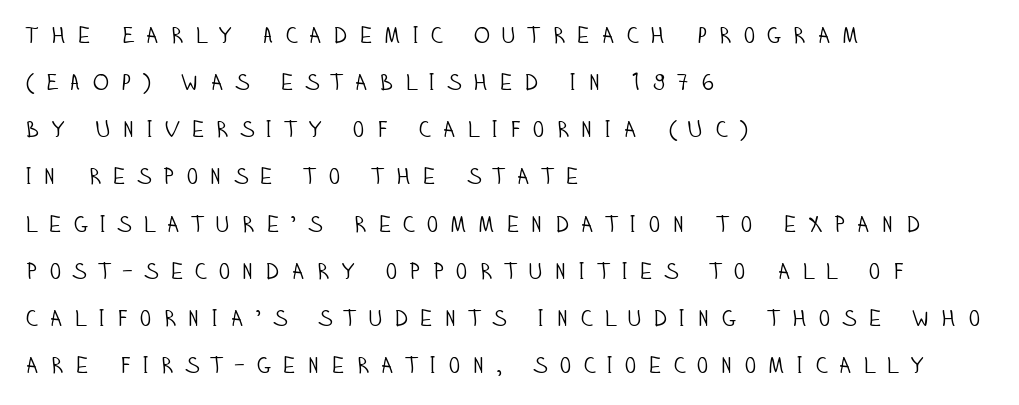
The image shows 23 px text type, upright; set left-aligned, loose line spacing (2.05x), unusually wide letter spacing (+0.46 em), not underlined.
